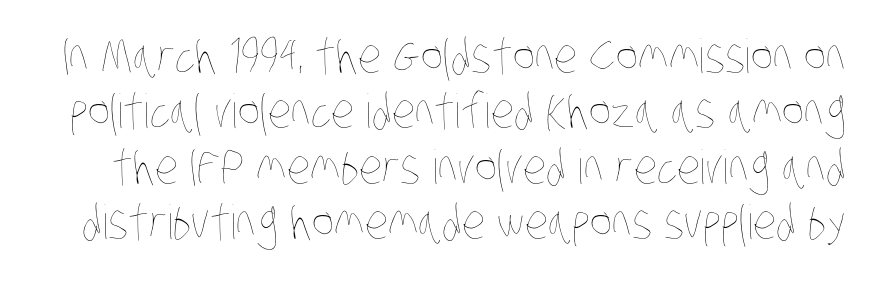
The image shows 47 px thin, condensed type; set line spacing 1.18x, normal letter spacing, not underlined; low stroke contrast and a large x-height.
